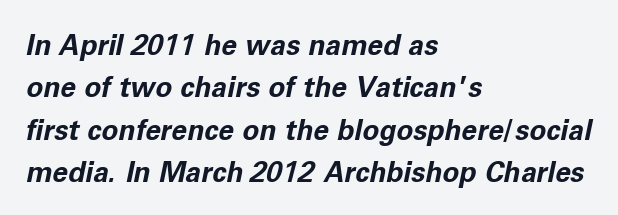
Q: Is the text bold? A: Yes.
Q: Is the text italic (slanted)? A: Yes, it leans right by about 11 degrees.
Q: Is the text underlined? A: No.
Q: How is the paragraph aligned? A: Left-aligned.
Q: Is the spacing between letters normal or unusually wide? A: Normal.
Q: Is the spacing between lines tight, normal or loose? A: Normal.
Q: Width (condensed, normal, or wide)? A: Normal.
Q: Stroke contrast? A: Low.
Q: x-height? A: Medium.
Q: Monospaced? A: No.
